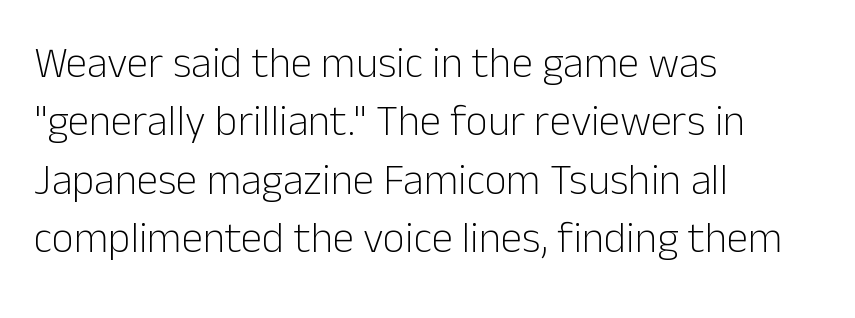
Think of a printed novel: that variable character pitch is what you see here. Nothing sits at the stroke ends, so this counts as sans-serif. Each stroke keeps to a modest, everyday thickness or less. The zone under the glyphs is completely vacant. The lettering holds an erect, upright posture throughout.
